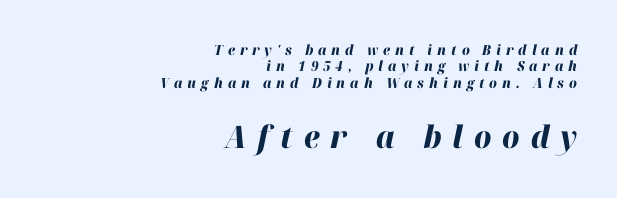
{"italic": "yes", "lean": "right", "slant_degrees": 12, "bold": "yes", "weight": "heavy", "width": "normal", "stroke_contrast": "high", "x_height": "medium", "monospaced": "no", "underline": "no", "align": "right", "line_spacing_ratio": 1.17, "letter_spacing": "wide", "letter_spacing_em": 0.35, "larger_block": "second", "size_ratio": 2.21, "glyph_px": 31}
